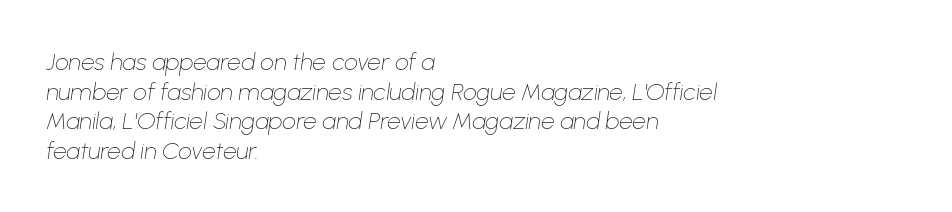
The image shows 24 px text type, italic (leaning right); set left-aligned, line spacing 1.23x, normal letter spacing, not underlined.
